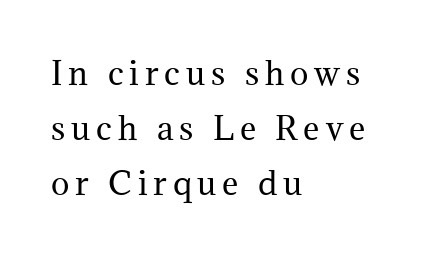
The image shows 31 px regular-weight serif type, upright; set left-aligned, line spacing 1.78x, not underlined; medium stroke contrast and a medium x-height.
